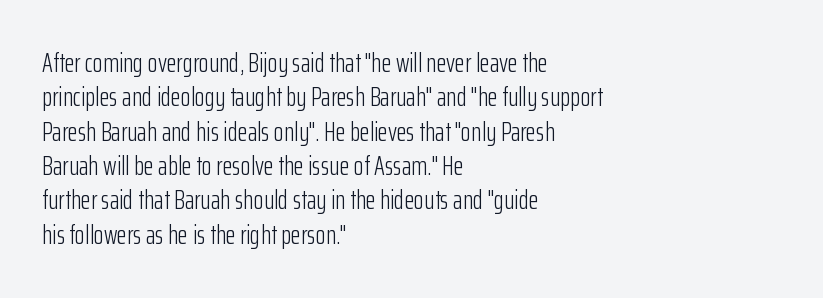
Q: Is the text bold? A: No.
Q: Is the text italic (slanted)? A: No, it is upright.
Q: Is the text underlined? A: No.
Q: How is the paragraph aligned? A: Left-aligned.
Q: Is the spacing between letters normal or unusually wide? A: Normal.
Q: Is the spacing between lines tight, normal or loose? A: Normal.
